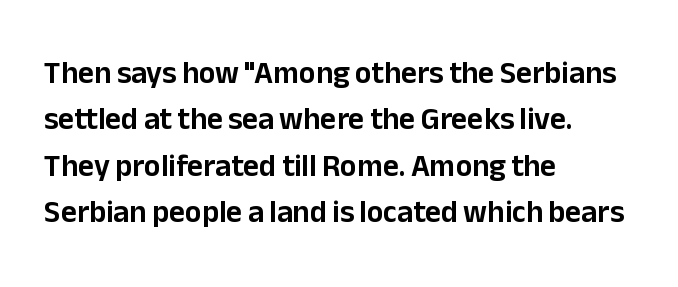
Whoever set this chose a conventional vertical rhythm. Proportional: the letters do not fall into vertical columns. A classic flush-left, rag-right setting is used for this passage. The letterforms sit shoulder to shoulder at normal distance.
